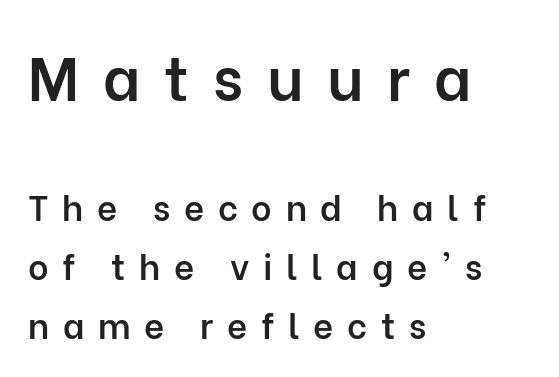
The image shows 61 px semibold sans-serif type, upright; set left-aligned, normal line spacing (1.68x), unusually wide letter spacing (+0.39 em), not underlined; the first (top) block is 1.74x larger; low stroke contrast and a medium x-height.
